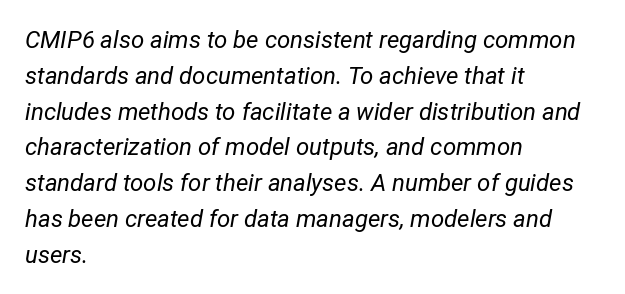
Q: Is the text bold? A: No.
Q: Is the text italic (slanted)? A: Yes, it leans right by about 12 degrees.
Q: Is the text underlined? A: No.
Q: How is the paragraph aligned? A: Left-aligned.
Q: Is the spacing between letters normal or unusually wide? A: Normal.
Q: Is the spacing between lines tight, normal or loose? A: Normal.
